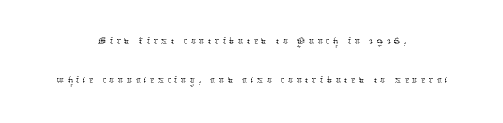
Tall strokes in this sample are plumb rather than angled. Vertical stems look standard width or narrower in stroke. One-word summary of the alignment: center. Underlining? Definitely not there. One glance says typical: line gaps are just what's usual.
